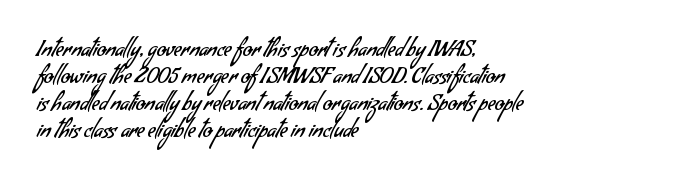
Q: Is the text bold? A: No.
Q: Is the text underlined? A: No.
Q: How is the paragraph aligned? A: Left-aligned.
Q: Is the spacing between letters normal or unusually wide? A: Normal.
Q: Is the spacing between lines tight, normal or loose? A: Normal.
